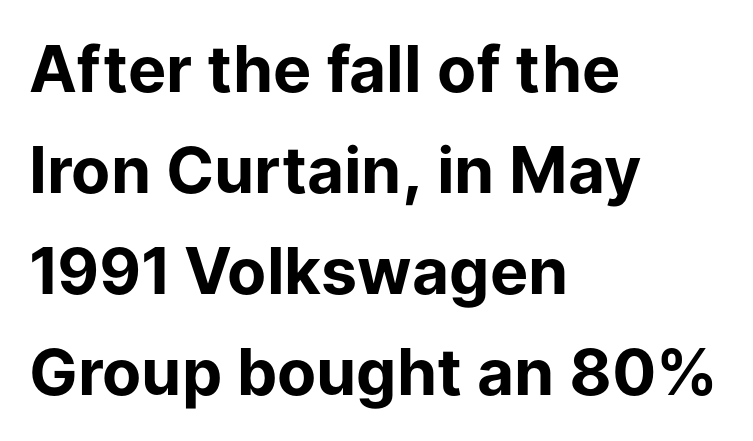
Q: Is the text bold? A: Yes.
Q: Is the text italic (slanted)? A: No, it is upright.
Q: Is the typeface a serif or a sans-serif typeface? A: Sans-serif.
Q: Is the text underlined? A: No.
Q: How is the paragraph aligned? A: Left-aligned.
Q: Is the spacing between letters normal or unusually wide? A: Normal.
Q: Is the spacing between lines tight, normal or loose? A: Normal.
Q: Width (condensed, normal, or wide)? A: Normal.
Q: Stroke contrast? A: Low.
Q: x-height? A: Medium.
Q: Monospaced? A: No.
